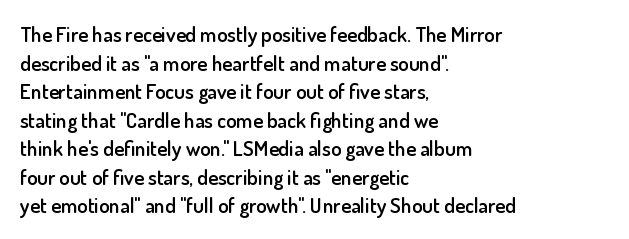
This sample uses an upright cut, with every glyph sitting square on the baseline. Moderately thickened strokes mark this as semibold type. Short note: letters normally spaced. A typesetter would call this leading conventional body-copy spacing. Just letters on the line, the space beneath them empty. Casual observation: everything's shoved over to the left.
